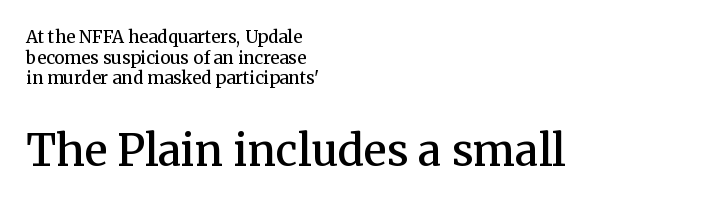
Descenders hang freely into open space. Layout note: lines flush left. Proportional: the letters do not fall into vertical columns. A student would notice the bottom passage is typeset larger than what precedes it. Type style note: has serifs. What weight is shown? A semibold, between regular and bold.
